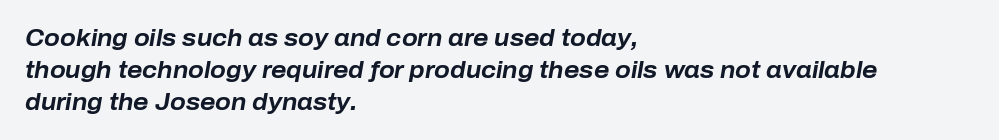
These lines keep a tight, regular rhythm from letter to letter. Descenders hang freely into open space. How would I describe the line gaps? Plain and ordinary. Is the block centered? No — it sits flush against the left margin. Every character sits at an angle, as italics do.
